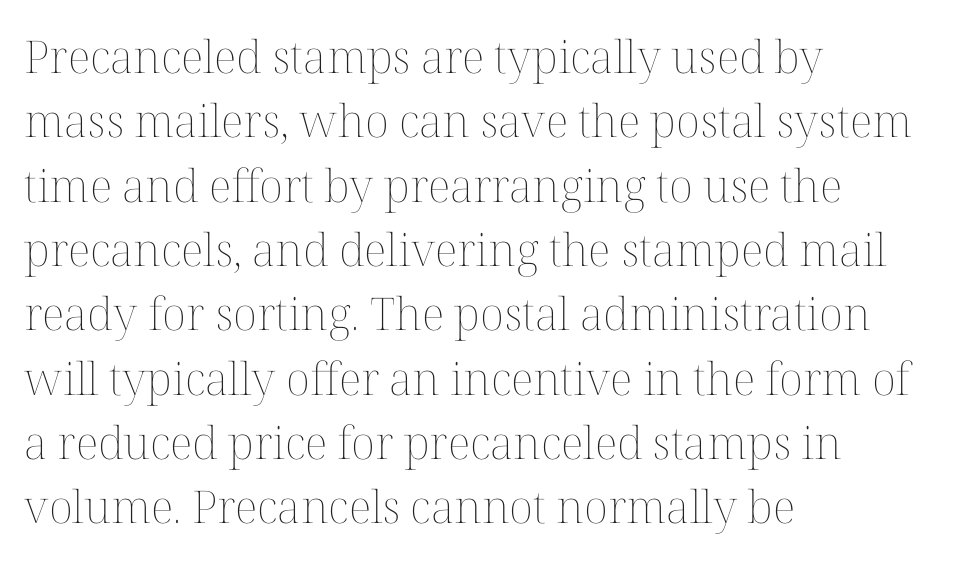
The image shows 45 px thin type, upright; set left-aligned, normal line spacing (1.43x), normal letter spacing, not underlined; medium stroke contrast and a medium x-height.
